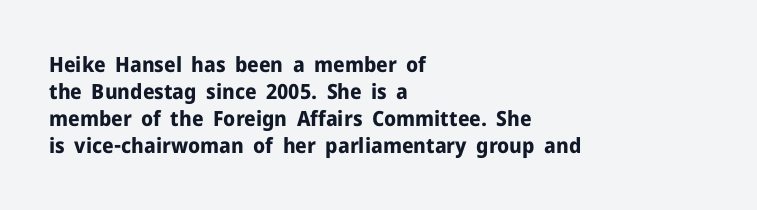
{"italic": "no", "bold": "yes", "underline": "no", "align": "left", "line_spacing": "normal", "line_spacing_ratio": 1.29, "letter_spacing": "normal", "letter_spacing_em": 0.0, "glyph_px": 21}
